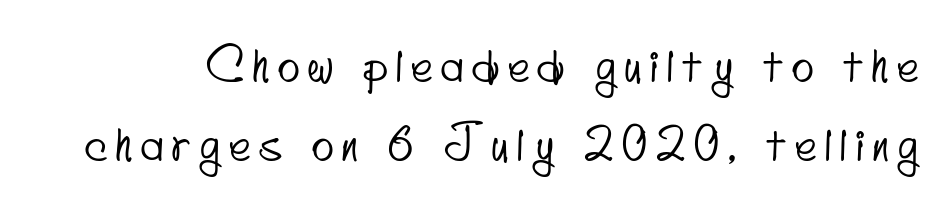
Q: Is the typeface a serif or a sans-serif typeface? A: Sans-serif.
Q: Is the text underlined? A: No.
Q: Width (condensed, normal, or wide)? A: Condensed.
Q: Stroke contrast? A: Low.
Q: x-height? A: Small.
Q: Monospaced? A: No.
